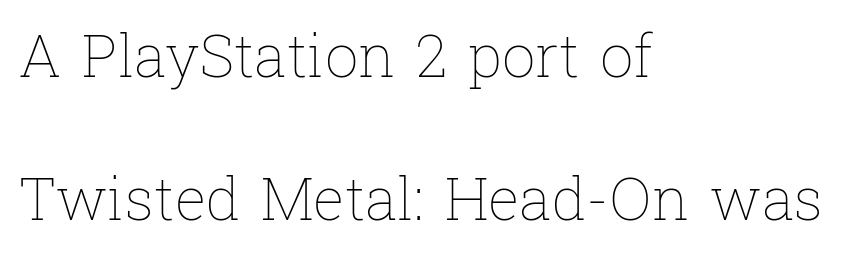
{"italic": "no", "bold": "no", "weight": "thin", "width": "normal", "stroke_contrast": "low", "x_height": "medium", "monospaced": "no", "underline": "no", "align": "left", "line_spacing": "loose", "line_spacing_ratio": 2.42, "letter_spacing": "normal", "letter_spacing_em": 0.0, "glyph_px": 59}
